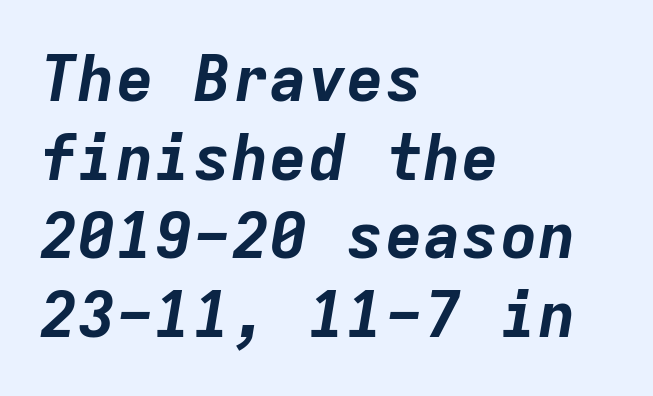
The passage shown is emphatically bold. Reading down the block, your eye returns to a fixed left position each line. No word sits above an underline. Here the designer chose a console-style face with uniform glyph widths.
